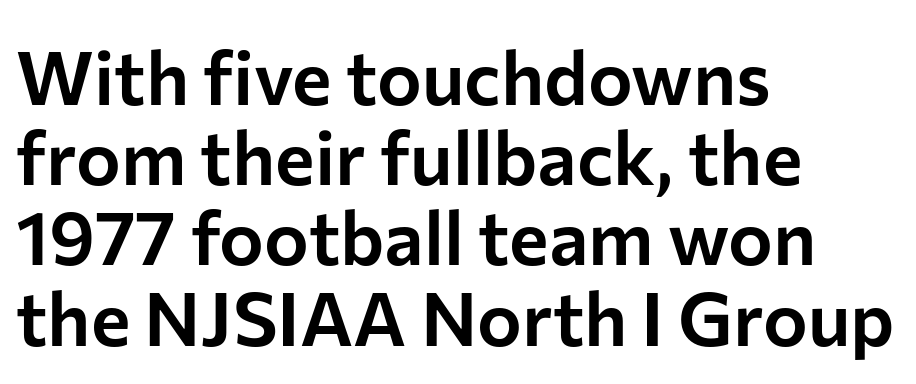
Q: Is the text italic (slanted)? A: No, it is upright.
Q: Is the typeface a serif or a sans-serif typeface? A: Sans-serif.
Q: Is the text underlined? A: No.
Q: How is the paragraph aligned? A: Left-aligned.
Q: Is the spacing between letters normal or unusually wide? A: Normal.
Q: Is the spacing between lines tight, normal or loose? A: Tight.
Q: Width (condensed, normal, or wide)? A: Normal.
Q: Stroke contrast? A: Low.
Q: x-height? A: Medium.
Q: Monospaced? A: No.
